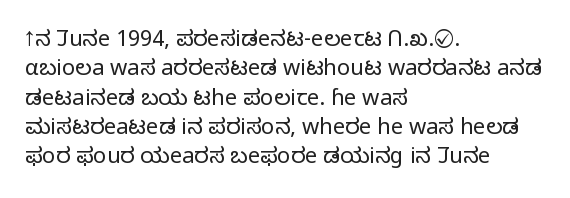
Caption: face not bold, strokes unweighted. Whoever set this chose a conventional vertical rhythm. This sample uses plain, unmodified letter spacing. The lettering stays uniformly vertical, giving the passage a roman look. Rule under the text: the space is simply empty.
